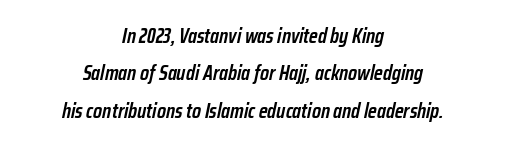
{"italic": "yes", "lean": "right", "slant_degrees": 12, "bold": "semi", "underline": "no", "align": "center", "line_spacing_ratio": 1.78, "letter_spacing": "normal", "letter_spacing_em": 0.0, "glyph_px": 21}
